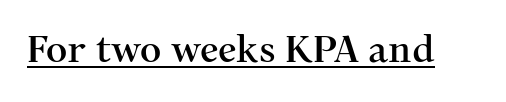
{"serif": "yes", "italic": "no", "width": "normal", "stroke_contrast": "medium", "x_height": "medium", "monospaced": "no", "underline": "yes", "letter_spacing": "normal", "letter_spacing_em": 0.0, "glyph_px": 37}
